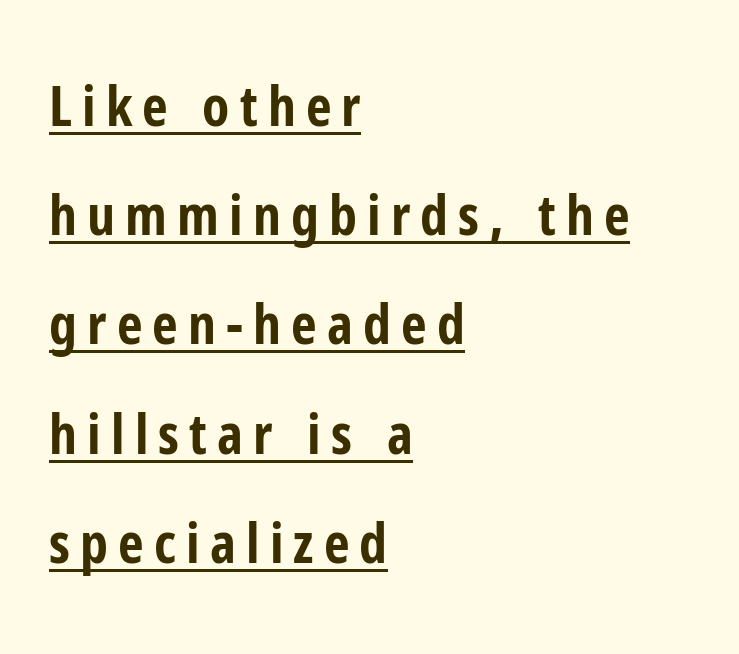
Q: Is the text bold? A: Yes.
Q: Is the text italic (slanted)? A: No, it is upright.
Q: Is the typeface a serif or a sans-serif typeface? A: Sans-serif.
Q: Is the text underlined? A: Yes.
Q: How is the paragraph aligned? A: Left-aligned.
Q: Is the spacing between lines tight, normal or loose? A: Loose.
Q: Width (condensed, normal, or wide)? A: Condensed.
Q: Stroke contrast? A: Low.
Q: x-height? A: Medium.
Q: Monospaced? A: No.
